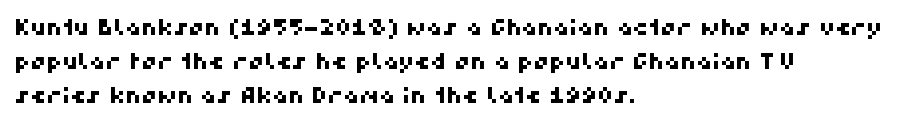
Q: Is the text underlined? A: No.
Q: How is the paragraph aligned? A: Left-aligned.
Q: Is the spacing between letters normal or unusually wide? A: Normal.
Q: Is the spacing between lines tight, normal or loose? A: Normal.
